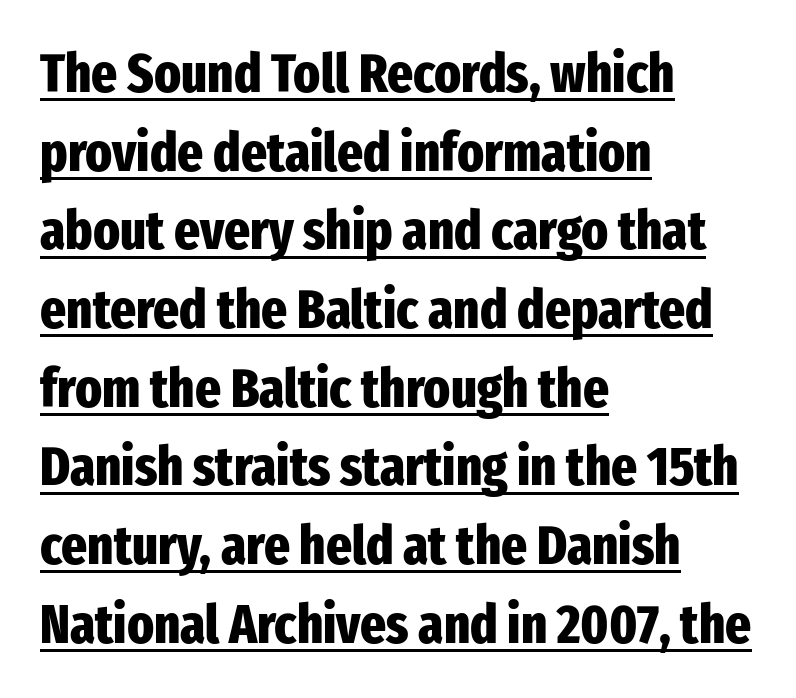
{"serif": "no", "italic": "no", "bold": "yes", "weight": "heavy", "width": "condensed", "stroke_contrast": "low", "x_height": "medium", "monospaced": "no", "underline": "yes", "align": "left", "line_spacing": "normal", "line_spacing_ratio": 1.43, "letter_spacing": "normal", "letter_spacing_em": 0.0, "glyph_px": 55}
